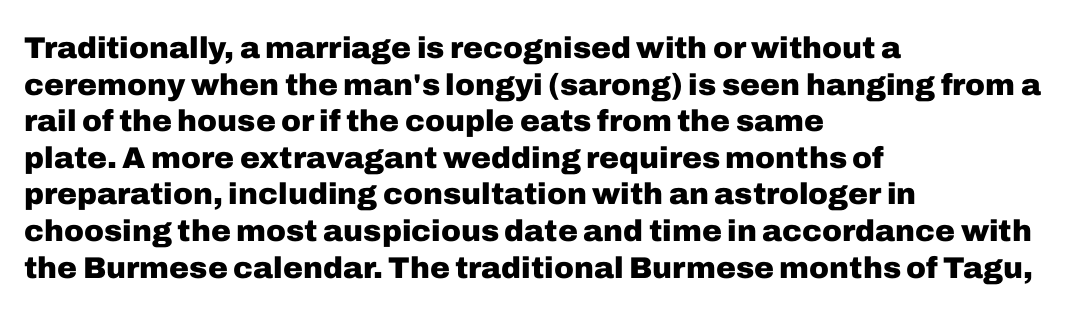
{"serif": "no", "italic": "no", "bold": "yes", "weight": "heavy", "width": "normal", "stroke_contrast": "low", "x_height": "medium", "monospaced": "no", "underline": "no", "align": "left", "line_spacing_ratio": 1.22, "letter_spacing": "normal", "letter_spacing_em": 0.0, "glyph_px": 30}
